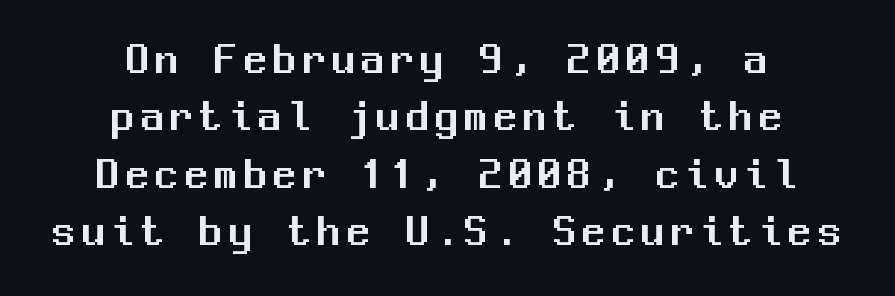
{"serif": "no", "italic": "no", "width": "normal", "stroke_contrast": "medium", "x_height": "medium", "monospaced": "yes", "underline": "no", "align": "center", "line_spacing": "normal", "line_spacing_ratio": 1.25, "glyph_px": 46}
